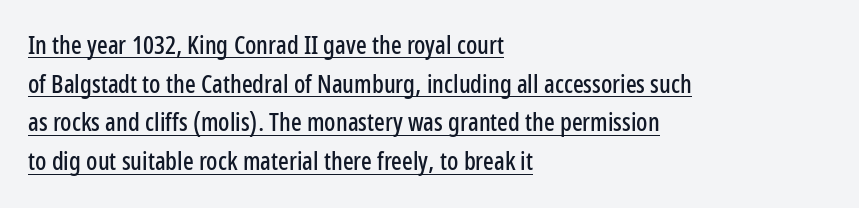
Q: Is the text italic (slanted)? A: No, it is upright.
Q: Is the text underlined? A: Yes.
Q: How is the paragraph aligned? A: Left-aligned.
Q: Is the spacing between letters normal or unusually wide? A: Normal.
Q: Is the spacing between lines tight, normal or loose? A: Normal.
